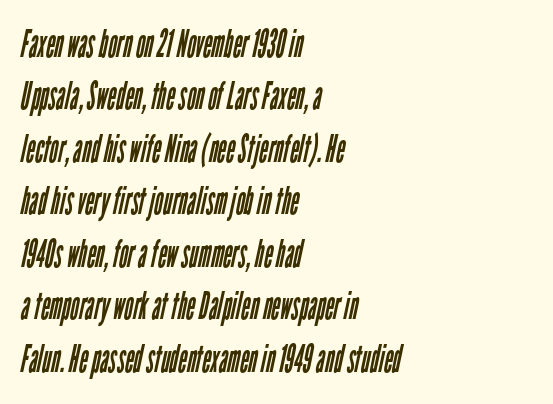
The image shows 38 px regular-weight, condensed sans-serif type; set left-aligned, normal line spacing (1.38x), normal letter spacing, not underlined; low stroke contrast and a medium x-height.
